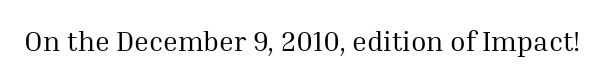
Q: Is the text bold? A: No.
Q: Is the text italic (slanted)? A: No, it is upright.
Q: Is the typeface a serif or a sans-serif typeface? A: Serif.
Q: Is the text underlined? A: No.
Q: Is the spacing between letters normal or unusually wide? A: Normal.
Q: Width (condensed, normal, or wide)? A: Normal.
Q: Stroke contrast? A: Medium.
Q: x-height? A: Medium.
Q: Monospaced? A: No.
